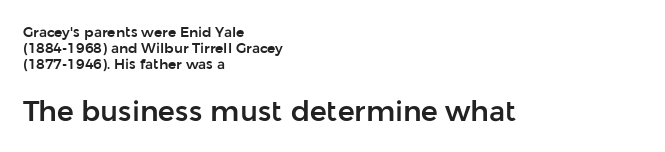
Q: Is the text italic (slanted)? A: No, it is upright.
Q: Is the typeface a serif or a sans-serif typeface? A: Sans-serif.
Q: Is the text underlined? A: No.
Q: How is the paragraph aligned? A: Left-aligned.
Q: Is the spacing between letters normal or unusually wide? A: Normal.
Q: Is the spacing between lines tight, normal or loose? A: Tight.
Q: Which block of text is set in a larger size, the first (top) or the second (bottom)? A: The second (bottom) one.
Q: Width (condensed, normal, or wide)? A: Normal.
Q: Stroke contrast? A: Low.
Q: x-height? A: Medium.
Q: Monospaced? A: No.
